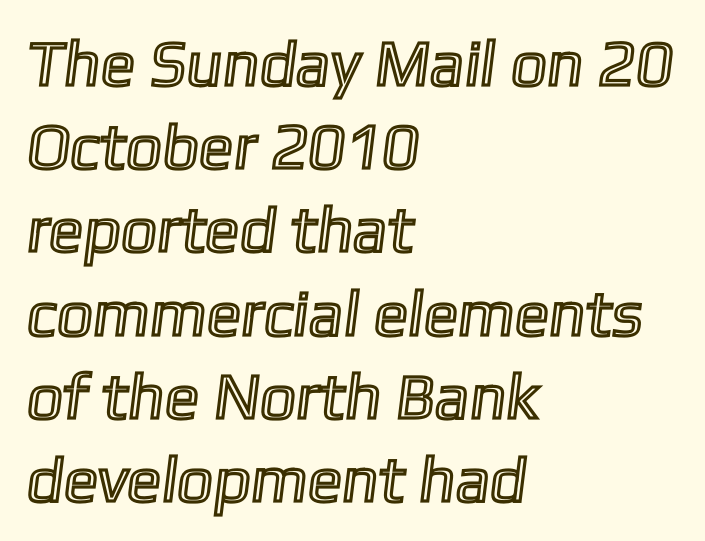
Only glyphs here, with clear space below each row. Does the leading feel generous? No, just average. Spacing verdict: proportional, widths tailored to each character. Spacing between characters is what you'd get straight out of the box. Line beginnings align vertically; line endings do not.
